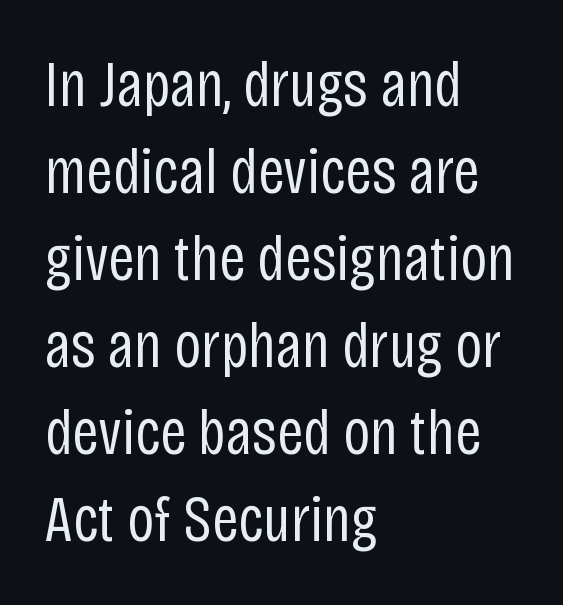
The letters stand upright; this is a roman face. Unmarked baselines from the first word to the last. The rendering shows plain stroke endings on the letterforms — a sans-serif design. Varying glyph widths throughout — classic text-font behaviour. Each new line begins a customary step beneath the previous one. The letters look calm and open, with moderate or lighter stems.
